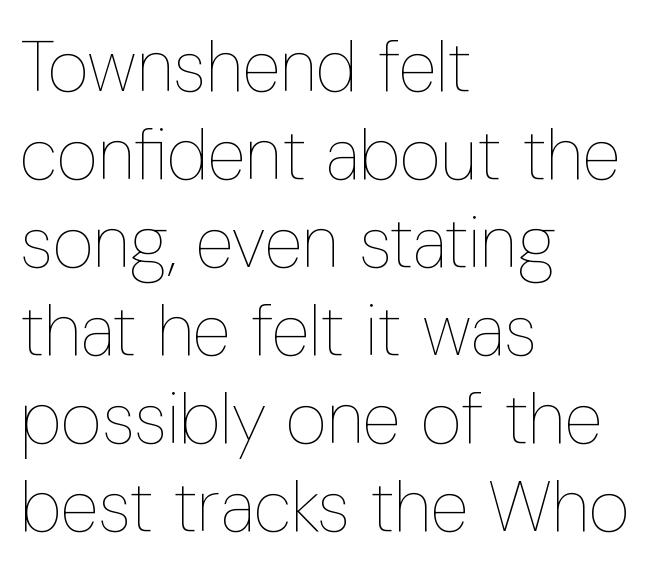
{"italic": "no", "bold": "no", "weight": "thin", "width": "condensed", "stroke_contrast": "low", "x_height": "medium", "monospaced": "no", "underline": "no", "align": "left", "line_spacing_ratio": 1.24, "letter_spacing": "normal", "letter_spacing_em": 0.0, "glyph_px": 71}
